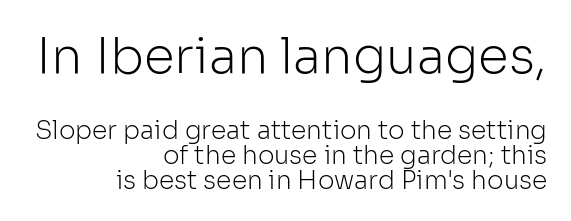
The image shows 50 px light sans-serif type, upright; set right-aligned, tight line spacing (1.0x), normal letter spacing, not underlined; the first (top) block is 2.0x larger; low stroke contrast and a medium x-height.
